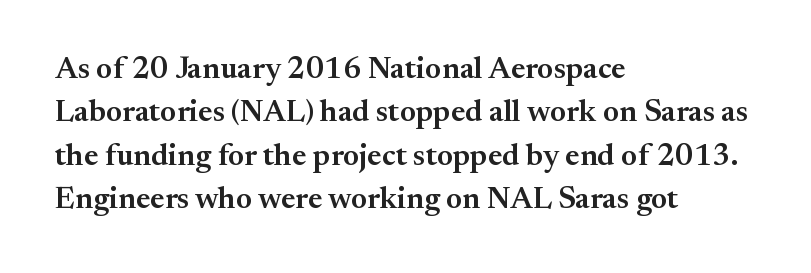
{"serif": "yes", "italic": "no", "bold": "semi", "weight": "semibold", "width": "normal", "stroke_contrast": "medium", "x_height": "small", "monospaced": "no", "underline": "no", "align": "left", "line_spacing": "normal", "line_spacing_ratio": 1.4, "letter_spacing": "normal", "letter_spacing_em": 0.0, "glyph_px": 31}
